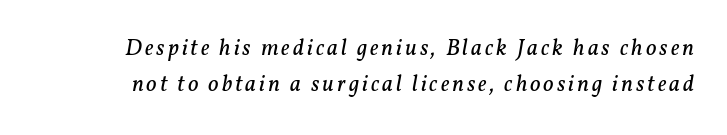
{"italic": "yes", "lean": "right", "slant_degrees": 11, "bold": "no", "underline": "no", "line_spacing": "normal", "line_spacing_ratio": 1.55, "glyph_px": 23}
